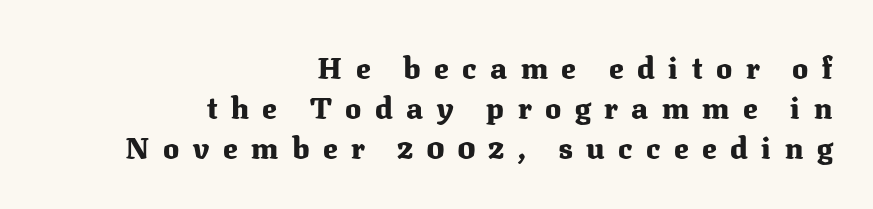
{"serif": "yes", "italic": "no", "bold": "yes", "weight": "heavy", "width": "normal", "stroke_contrast": "medium", "x_height": "medium", "monospaced": "no", "underline": "no", "align": "right", "line_spacing": "normal", "line_spacing_ratio": 1.33, "letter_spacing": "wide", "letter_spacing_em": 0.45, "glyph_px": 30}
